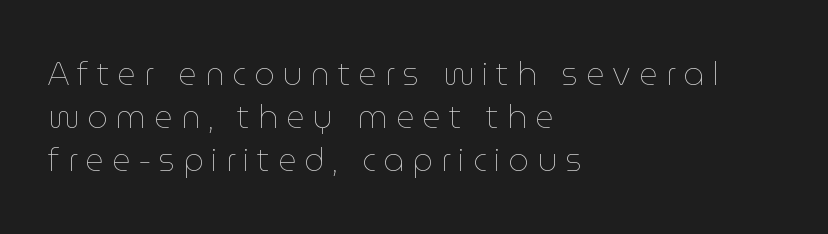
It's the straight-up-and-down kind of type. The line-height multiplier appears to be the usual default. Inter-character spacing is expanded well beyond the font's built-in metrics. Each stroke keeps to a modest, everyday thickness or less. The setting favours the left margin, as ordinary paragraphs usually do. Looks like regular typesetting: each glyph gets only the width it needs.
